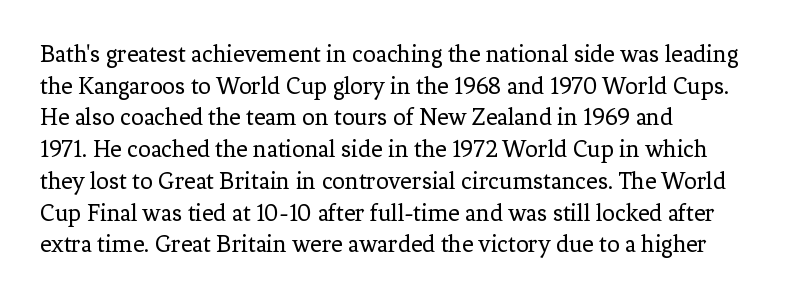
The image shows 25 px text type, upright; set left-aligned, normal line spacing (1.27x), normal letter spacing, not underlined.
